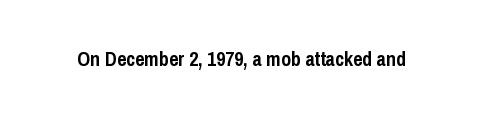
The image shows 20 px bold type, upright; set normal letter spacing, not underlined.
